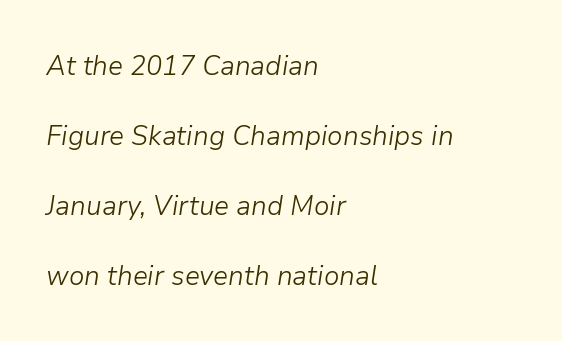
{"italic": "yes", "lean": "right", "slant_degrees": 9, "bold": "no", "weight": "light", "width": "normal", "stroke_contrast": "low", "x_height": "medium", "monospaced": "no", "underline": "no", "align": "left", "line_spacing": "loose", "line_spacing_ratio": 2.5, "letter_spacing": "normal", "letter_spacing_em": 0.0, "glyph_px": 28}
